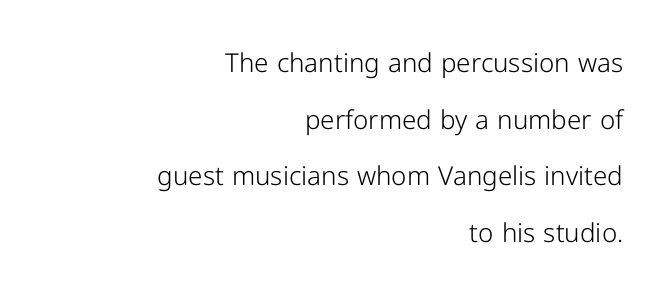
The image shows 26 px text type, upright; set right-aligned, loose line spacing (2.18x), normal letter spacing, not underlined.
